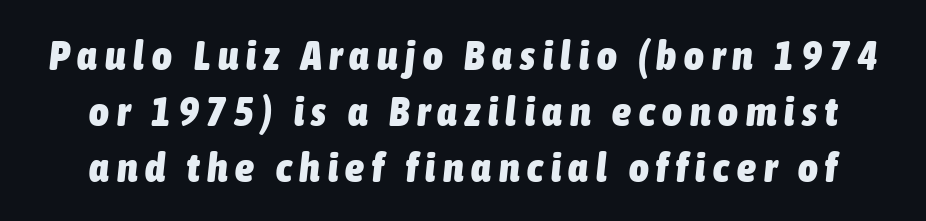
What's the leading like? Ordinary, nothing unusual. These lines are rendered in a variable-pitch font. Quick note: underline off. In terms of posture, this sample is oblique. What weight is shown? A full bold with thick strokes.
